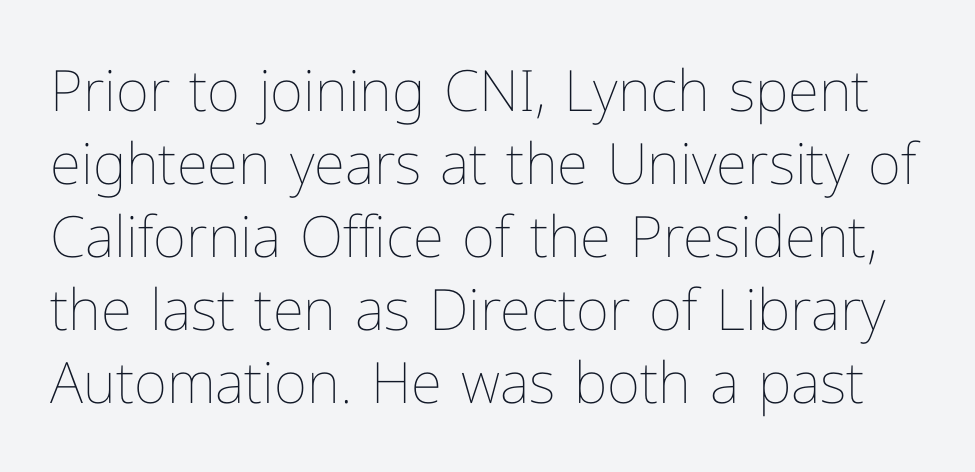
What's the leading like? Ordinary, nothing unusual. These lines are rendered in a variable-pitch font. How are the letters spaced? Ordinarily, with no added tracking. The glyphs are unaccompanied by any horizontal stroke below them. Italic? Not at all — the glyphs are vertical. These glyphs show unthickened strokes, regular width or finer.
